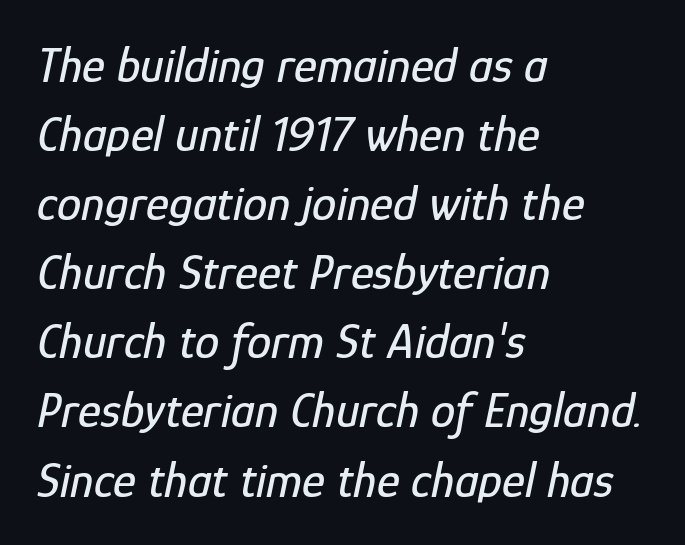
{"italic": "yes", "lean": "right", "slant_degrees": 12, "width": "condensed", "stroke_contrast": "low", "x_height": "medium", "monospaced": "no", "underline": "no", "align": "left", "line_spacing": "normal", "line_spacing_ratio": 1.41, "letter_spacing": "normal", "letter_spacing_em": 0.0, "glyph_px": 49}
